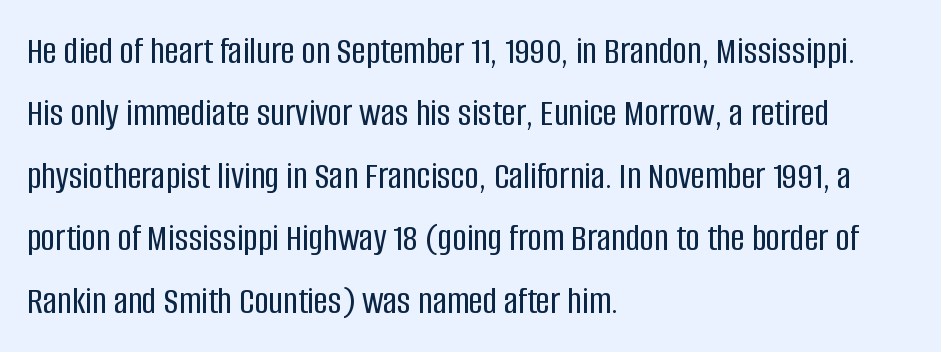
Do the letters lean? They stand straight. The text block is weighted toward the left margin, trailing off unevenly rightward. Here the designer chose a conventional face with non-uniform glyph widths. Bare-footed words on every line.
